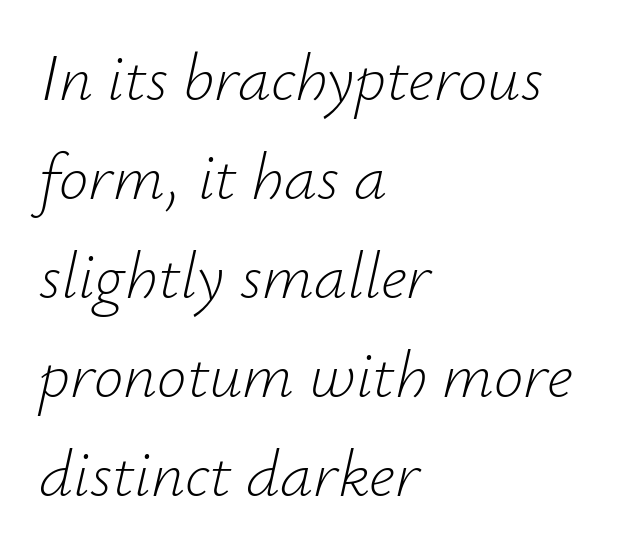
{"italic": "yes", "lean": "right", "slant_degrees": 12, "bold": "no", "weight": "light", "width": "normal", "stroke_contrast": "low", "x_height": "small", "monospaced": "no", "underline": "no", "align": "left", "line_spacing": "normal", "line_spacing_ratio": 1.5, "letter_spacing": "normal", "letter_spacing_em": 0.0, "glyph_px": 66}
